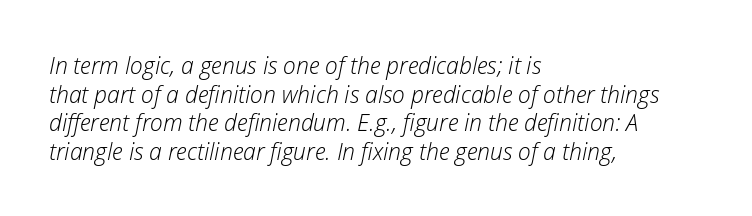
The ragged edge is on the right, which tells us the setting is flush left. Honestly, the letter spacing is just normal — you wouldn't notice it. The lettering tilts uniformly, giving the passage an italic look. A quiet, ordinary-to-light weight characterises the typeface. Anything drawn beneath the words? Only blank space.
